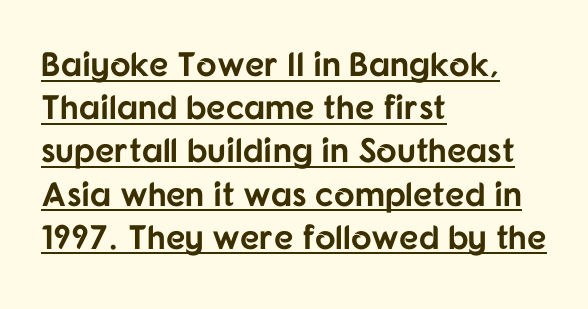
{"serif": "no", "italic": "no", "bold": "yes", "weight": "bold", "width": "normal", "stroke_contrast": "low", "x_height": "medium", "monospaced": "no", "underline": "yes", "align": "left", "line_spacing": "normal", "line_spacing_ratio": 1.27, "letter_spacing": "normal", "letter_spacing_em": 0.0, "glyph_px": 34}
